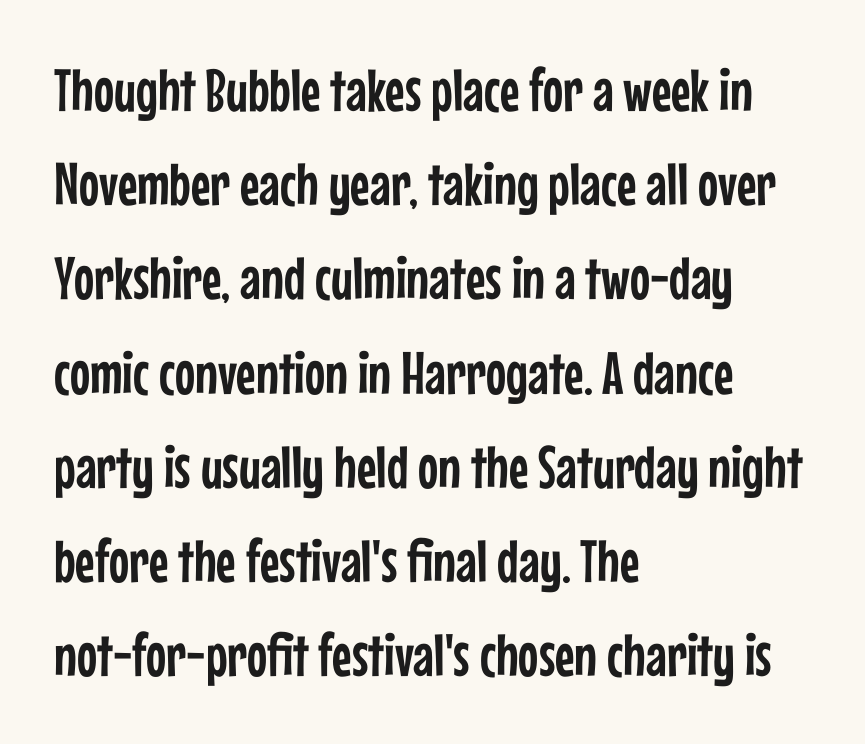
Q: Is the text italic (slanted)? A: No, it is upright.
Q: Is the typeface a serif or a sans-serif typeface? A: Sans-serif.
Q: Is the text underlined? A: No.
Q: How is the paragraph aligned? A: Left-aligned.
Q: Is the spacing between letters normal or unusually wide? A: Normal.
Q: Is the spacing between lines tight, normal or loose? A: Normal.
Q: Width (condensed, normal, or wide)? A: Condensed.
Q: Stroke contrast? A: Low.
Q: x-height? A: Medium.
Q: Monospaced? A: No.
